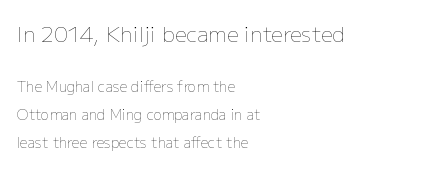
No word sits above an underline. Compared with typical body copy, the letter spacing here is the same. The vertical gap from one line to the next is large. Bigger letters appear in the top chunk; the bottom chunk is reduced. A typesetter would mark this as roman, not italic.
